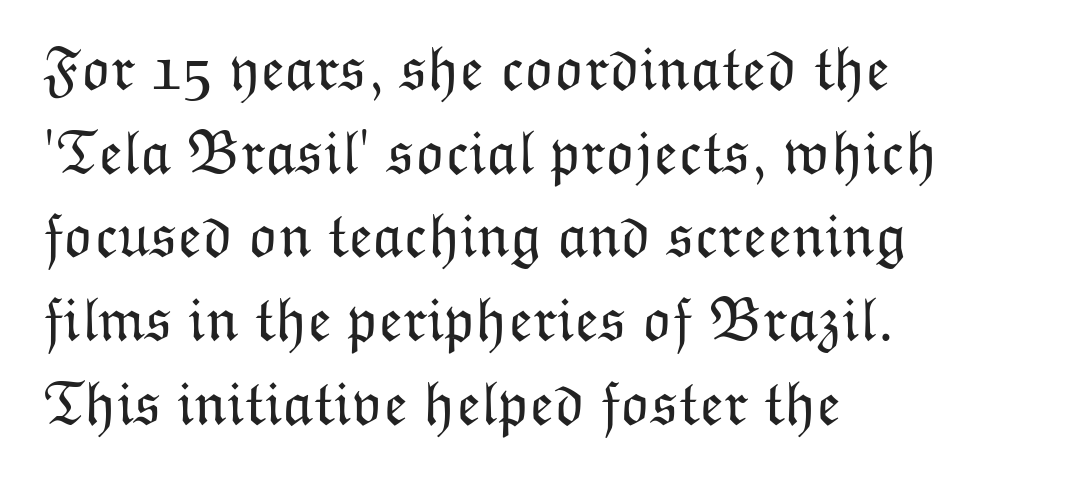
{"italic": "no", "bold": "no", "weight": "light", "width": "normal", "stroke_contrast": "low", "x_height": "medium", "monospaced": "no", "underline": "no", "align": "left", "line_spacing": "normal", "line_spacing_ratio": 1.35, "letter_spacing": "normal", "letter_spacing_em": 0.0, "glyph_px": 62}
